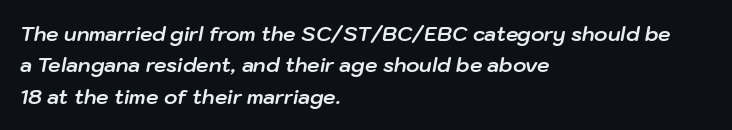
The image shows 20 px bold type, italic (leaning right); set left-aligned, normal line spacing (1.57x), normal letter spacing, not underlined.
